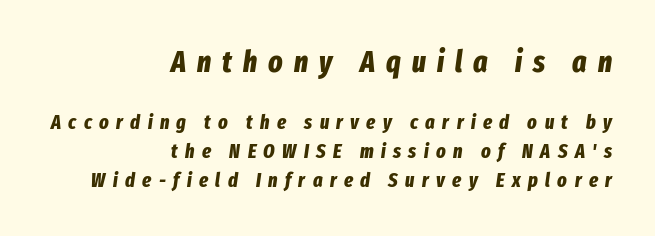
Character widths vary here, with narrow letters taking less room than wide ones. The passage shown leans; its letterforms are oblique. A clean baseline with only descenders dipping below it. In terms of leading, this rendering sits right in the middle. Reading down the block, your eye finds every line finishing at a fixed right position.
